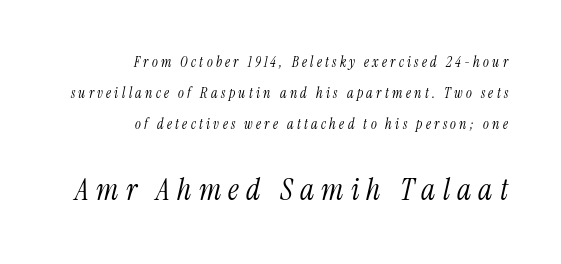
Q: Is the text bold? A: No.
Q: Is the text italic (slanted)? A: Yes, it leans right by about 13 degrees.
Q: Is the typeface a serif or a sans-serif typeface? A: Serif.
Q: Is the text underlined? A: No.
Q: How is the paragraph aligned? A: Right-aligned.
Q: Is the spacing between letters normal or unusually wide? A: Unusually wide.
Q: Is the spacing between lines tight, normal or loose? A: Loose.
Q: Which block of text is set in a larger size, the first (top) or the second (bottom)? A: The second (bottom) one.
Q: Width (condensed, normal, or wide)? A: Condensed.
Q: Stroke contrast? A: Medium.
Q: x-height? A: Medium.
Q: Monospaced? A: No.
